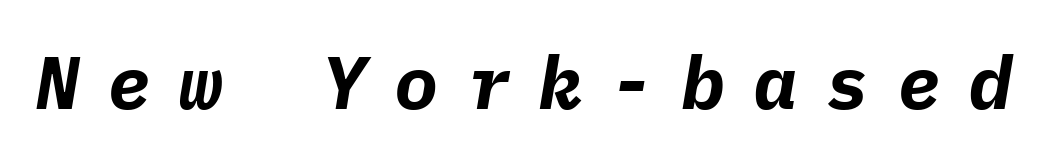
The image shows 74 px bold type, italic (leaning right), monospaced; set unusually wide letter spacing (+0.37 em), not underlined; low stroke contrast and a medium x-height.
